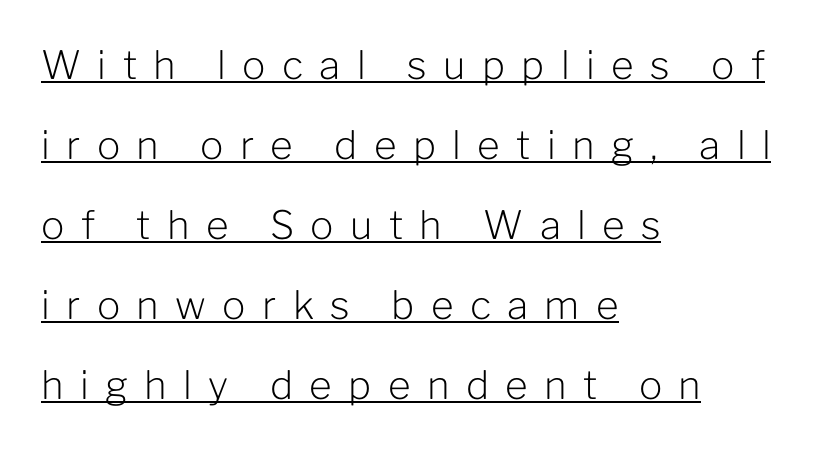
The typesetter has applied underlining to the passage shown. Summary of weight: not heavy and not bold. In CSS terms this would be text-align: left. The letters stand upright; this is a roman face. Looks like regular typesetting: each glyph gets only the width it needs. Each word looks stretched out because of the extra space between its letters.
